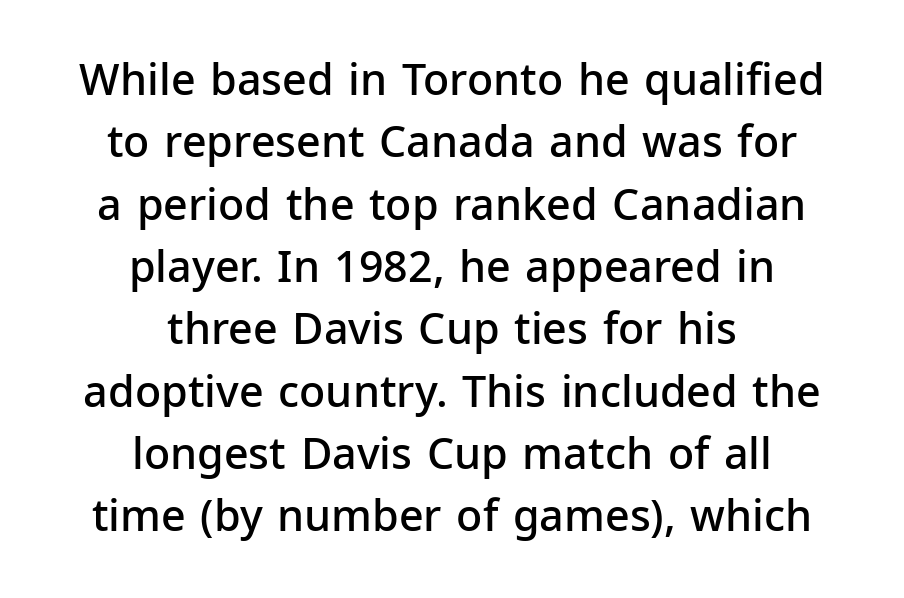
Semibold letterforms, between regular and bold. The letters stand straight up with perfectly vertical stems. The text was rendered using a sans face with plain stroke endings. Evenly set lines give the paragraph a standard silhouette.
